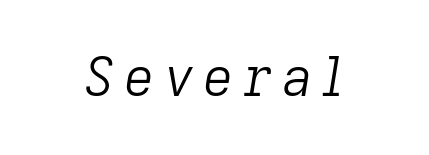
Q: Is the text bold? A: No.
Q: Is the text italic (slanted)? A: Yes, it leans right by about 9 degrees.
Q: Is the text underlined? A: No.
Q: Width (condensed, normal, or wide)? A: Normal.
Q: Stroke contrast? A: Low.
Q: x-height? A: Medium.
Q: Monospaced? A: No.
